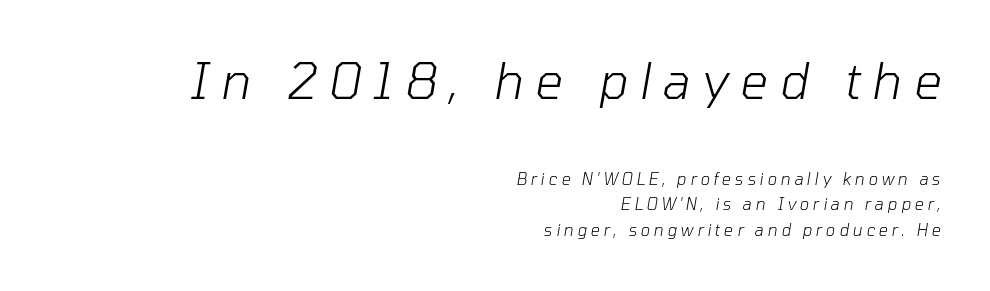
Q: Is the text bold? A: No.
Q: Is the text italic (slanted)? A: Yes, it leans right by about 10 degrees.
Q: Is the text underlined? A: No.
Q: How is the paragraph aligned? A: Right-aligned.
Q: Is the spacing between letters normal or unusually wide? A: Unusually wide.
Q: Is the spacing between lines tight, normal or loose? A: Normal.
Q: Which block of text is set in a larger size, the first (top) or the second (bottom)? A: The first (top) one.
Q: Width (condensed, normal, or wide)? A: Normal.
Q: Stroke contrast? A: Low.
Q: x-height? A: Medium.
Q: Monospaced? A: No.
